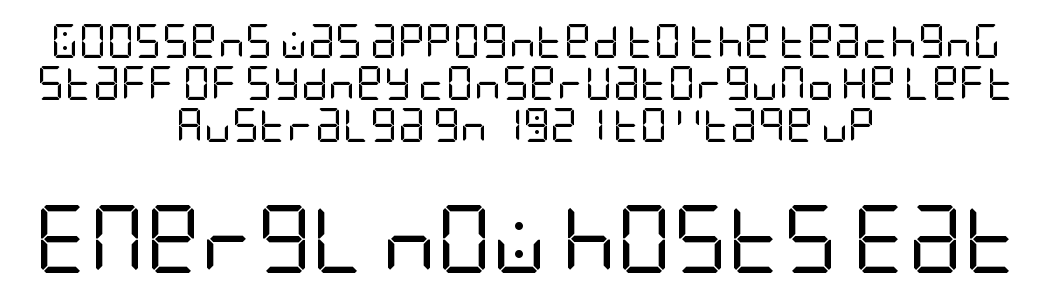
Q: Is the text bold? A: No.
Q: Is the text italic (slanted)? A: No, it is upright.
Q: Is the typeface a serif or a sans-serif typeface? A: Sans-serif.
Q: Is the text underlined? A: No.
Q: How is the paragraph aligned? A: Centered.
Q: Is the spacing between letters normal or unusually wide? A: Normal.
Q: Which block of text is set in a larger size, the first (top) or the second (bottom)? A: The second (bottom) one.
Q: Width (condensed, normal, or wide)? A: Condensed.
Q: Stroke contrast? A: Low.
Q: x-height? A: Large.
